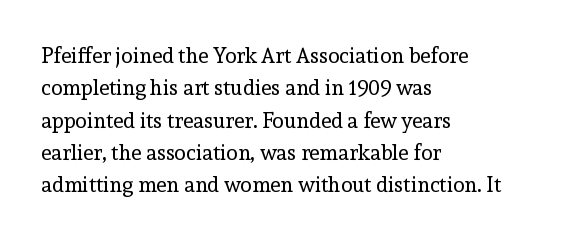
Q: Is the text bold? A: No.
Q: Is the text italic (slanted)? A: No, it is upright.
Q: Is the text underlined? A: No.
Q: How is the paragraph aligned? A: Left-aligned.
Q: Is the spacing between letters normal or unusually wide? A: Normal.
Q: Is the spacing between lines tight, normal or loose? A: Normal.
